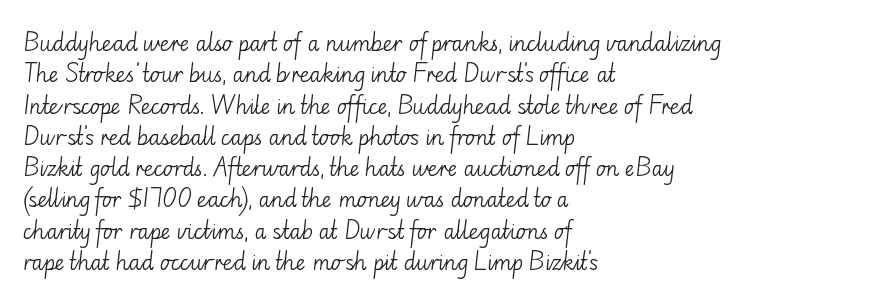
Q: Is the text bold? A: No.
Q: Is the text italic (slanted)? A: Yes.
Q: Is the text underlined? A: No.
Q: How is the paragraph aligned? A: Left-aligned.
Q: Is the spacing between letters normal or unusually wide? A: Normal.
Q: Is the spacing between lines tight, normal or loose? A: Normal.
